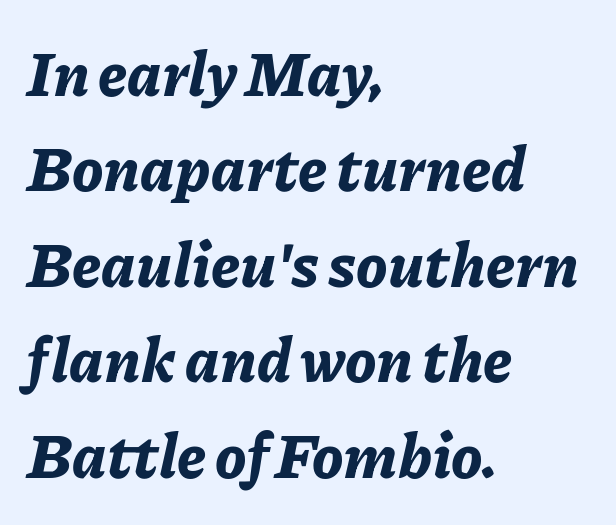
{"italic": "yes", "lean": "right", "slant_degrees": 11, "bold": "yes", "weight": "bold", "width": "normal", "stroke_contrast": "low", "x_height": "medium", "monospaced": "no", "underline": "no", "align": "left", "line_spacing": "normal", "line_spacing_ratio": 1.54, "letter_spacing": "normal", "letter_spacing_em": 0.0, "glyph_px": 62}
